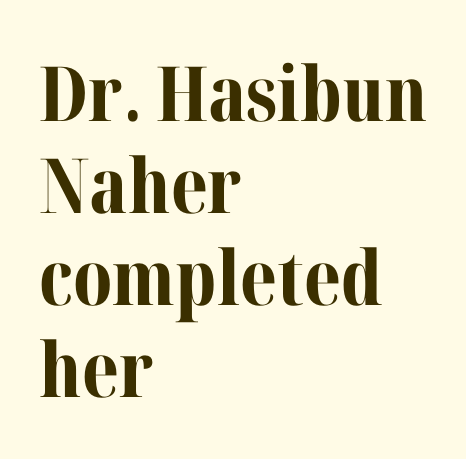
The image shows 76 px bold serif type, upright; set left-aligned, line spacing 1.21x, normal letter spacing, not underlined; medium stroke contrast and a medium x-height.
